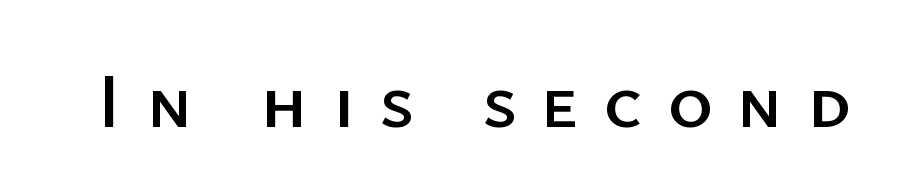
Q: Is the text italic (slanted)? A: No, it is upright.
Q: Is the typeface a serif or a sans-serif typeface? A: Sans-serif.
Q: Is the text underlined? A: No.
Q: Is the spacing between letters normal or unusually wide? A: Unusually wide.
Q: Width (condensed, normal, or wide)? A: Normal.
Q: Stroke contrast? A: Low.
Q: x-height? A: Medium.
Q: Monospaced? A: No.
